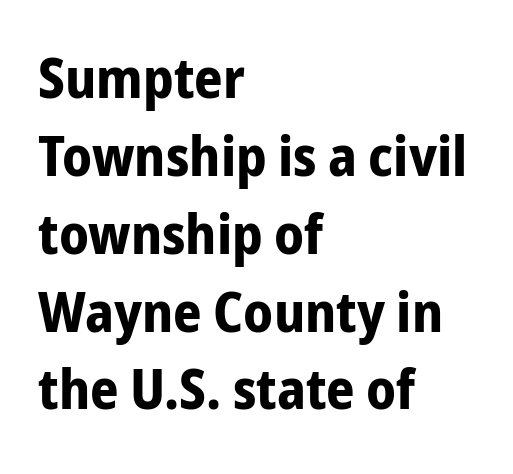
The image shows 56 px bold, condensed sans-serif type, upright; set left-aligned, normal line spacing (1.39x), normal letter spacing, not underlined; low stroke contrast and a medium x-height.
